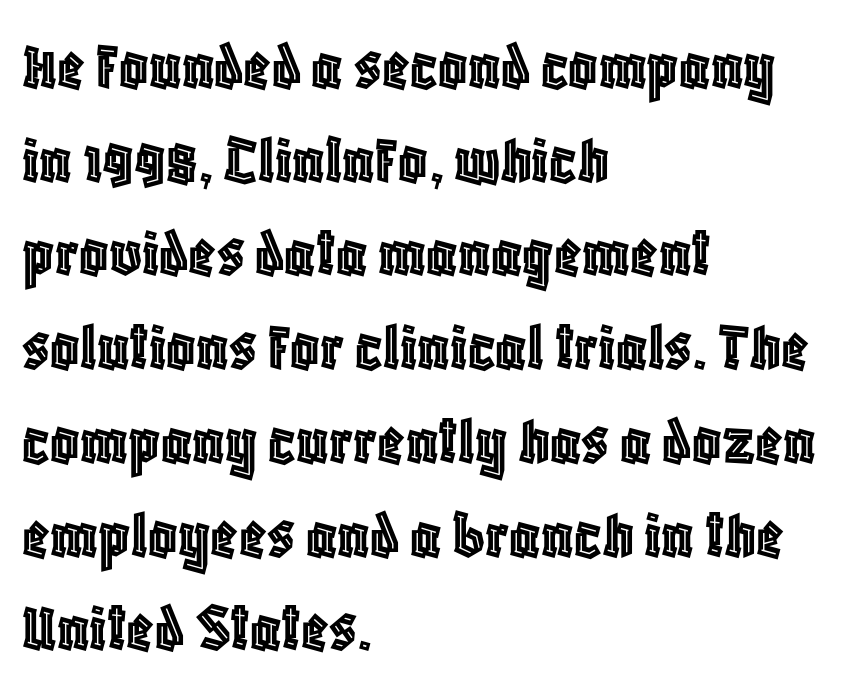
Q: Is the text italic (slanted)? A: No, it is upright.
Q: Is the text underlined? A: No.
Q: How is the paragraph aligned? A: Left-aligned.
Q: Is the spacing between letters normal or unusually wide? A: Normal.
Q: Is the spacing between lines tight, normal or loose? A: Normal.
Q: Width (condensed, normal, or wide)? A: Condensed.
Q: x-height? A: Large.
Q: Monospaced? A: No.
